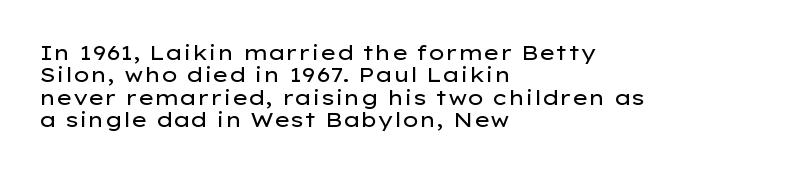
{"italic": "no", "bold": "no", "underline": "no", "align": "left", "line_spacing": "tight", "line_spacing_ratio": 1.07, "letter_spacing": "normal", "letter_spacing_em": 0.0, "glyph_px": 21}
